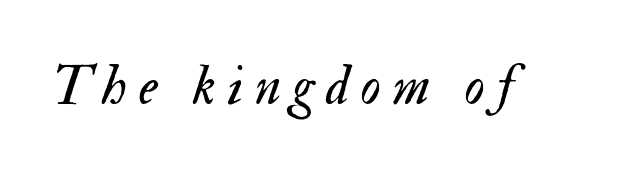
The image shows 56 px regular-weight type, italic (leaning right); set unusually wide letter spacing (+0.21 em), not underlined; medium stroke contrast and a small x-height.
